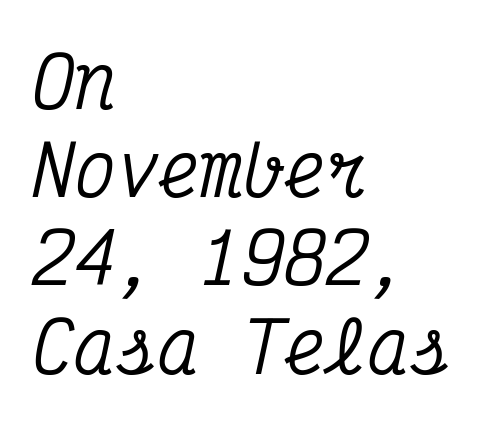
If you drew a ruler down the left edge, every line would touch it. A typesetter would call this leading conventional body-copy spacing. Tracking here is standard; glyphs follow each other at the usual distance. Slanted lettering throughout. The rendering uses typewriter-style spacing with identical character cells. Words float on clear page, feet unadorned.
